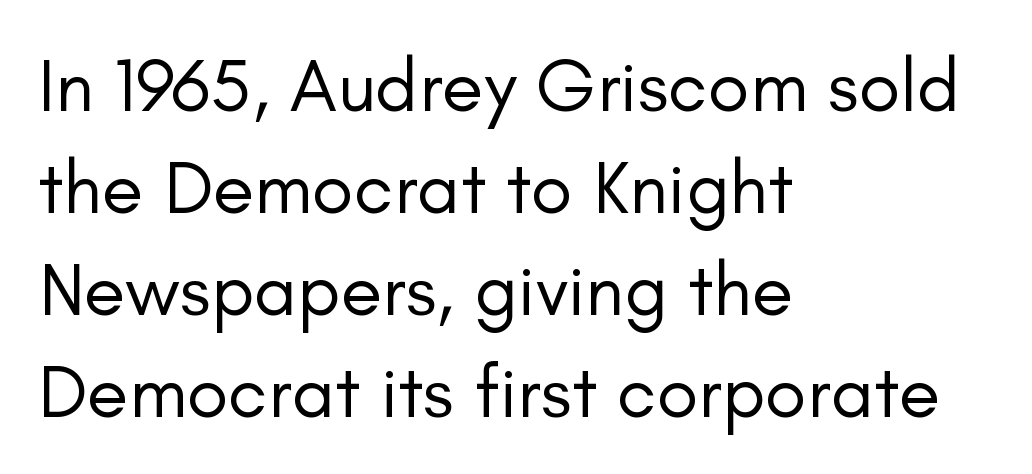
{"serif": "no", "italic": "no", "bold": "no", "weight": "regular", "width": "normal", "stroke_contrast": "low", "x_height": "small", "monospaced": "no", "underline": "no", "align": "left", "line_spacing": "normal", "line_spacing_ratio": 1.34, "letter_spacing": "normal", "letter_spacing_em": 0.0, "glyph_px": 76}
